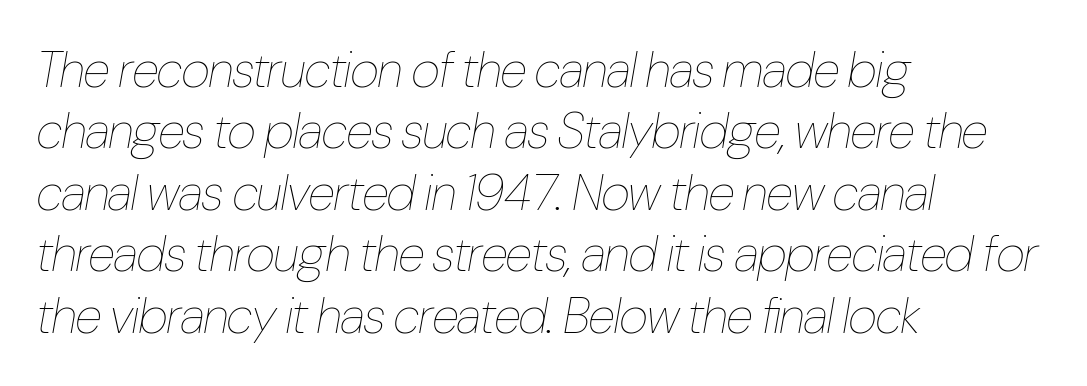
The image shows 50 px thin, condensed type, italic (leaning right); set left-aligned, line spacing 1.23x, normal letter spacing, not underlined; low stroke contrast and a medium x-height.
